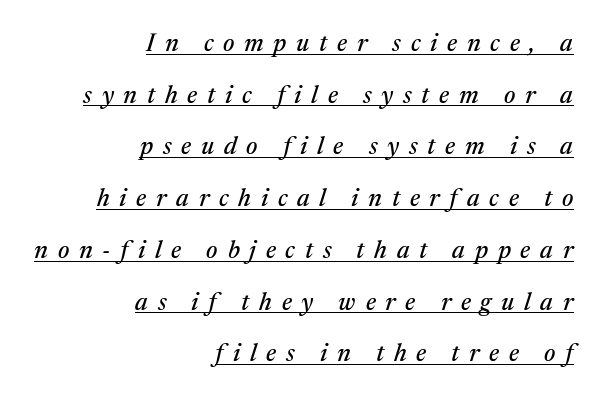
Line spacing here is loose. Each line ends at the same right margin while the left side varies. Words appear elongated and porous because spacing is wide. Rendered with sloped, italic letterforms. Glance below the letters and you will spot a drawn line.
